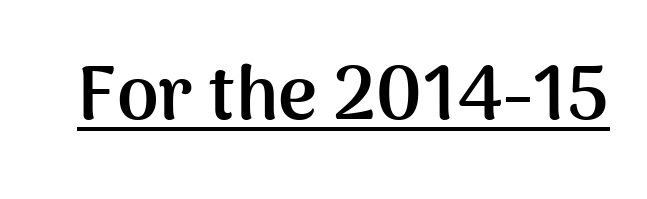
Q: Is the text bold? A: Yes.
Q: Is the text italic (slanted)? A: No, it is upright.
Q: Is the typeface a serif or a sans-serif typeface? A: Sans-serif.
Q: Is the text underlined? A: Yes.
Q: Is the spacing between letters normal or unusually wide? A: Normal.
Q: Width (condensed, normal, or wide)? A: Normal.
Q: Stroke contrast? A: Medium.
Q: x-height? A: Medium.
Q: Monospaced? A: No.
